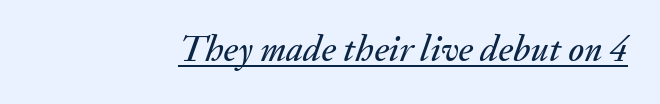
The image shows 37 px text type, italic (leaning right); set normal letter spacing, underlined; medium stroke contrast and a small x-height.
